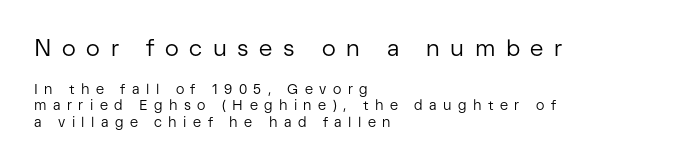
{"italic": "no", "bold": "no", "underline": "no", "align": "left", "line_spacing_ratio": 1.19, "letter_spacing": "wide", "letter_spacing_em": 0.46, "larger_block": "first", "size_ratio": 1.64, "glyph_px": 23}
